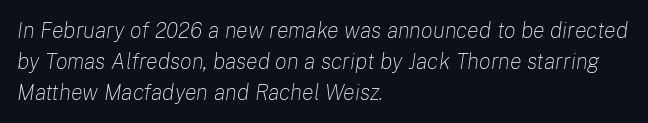
Q: Is the text bold? A: No.
Q: Is the text italic (slanted)? A: Yes, it leans right by about 8 degrees.
Q: Is the text underlined? A: No.
Q: How is the paragraph aligned? A: Left-aligned.
Q: Is the spacing between letters normal or unusually wide? A: Normal.
Q: Is the spacing between lines tight, normal or loose? A: Normal.
